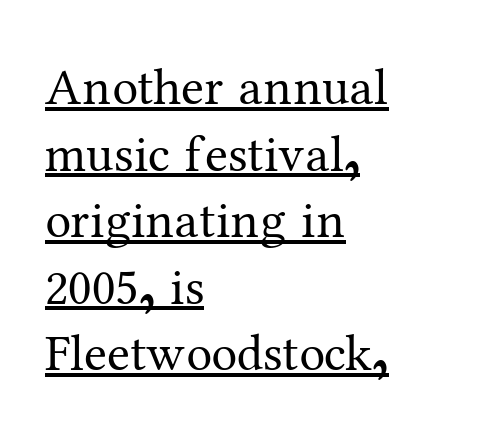
Q: Is the text bold? A: No.
Q: Is the text italic (slanted)? A: No, it is upright.
Q: Is the typeface a serif or a sans-serif typeface? A: Serif.
Q: Is the text underlined? A: Yes.
Q: How is the paragraph aligned? A: Left-aligned.
Q: Is the spacing between letters normal or unusually wide? A: Normal.
Q: Is the spacing between lines tight, normal or loose? A: Normal.
Q: Width (condensed, normal, or wide)? A: Normal.
Q: Stroke contrast? A: Medium.
Q: x-height? A: Medium.
Q: Monospaced? A: No.
